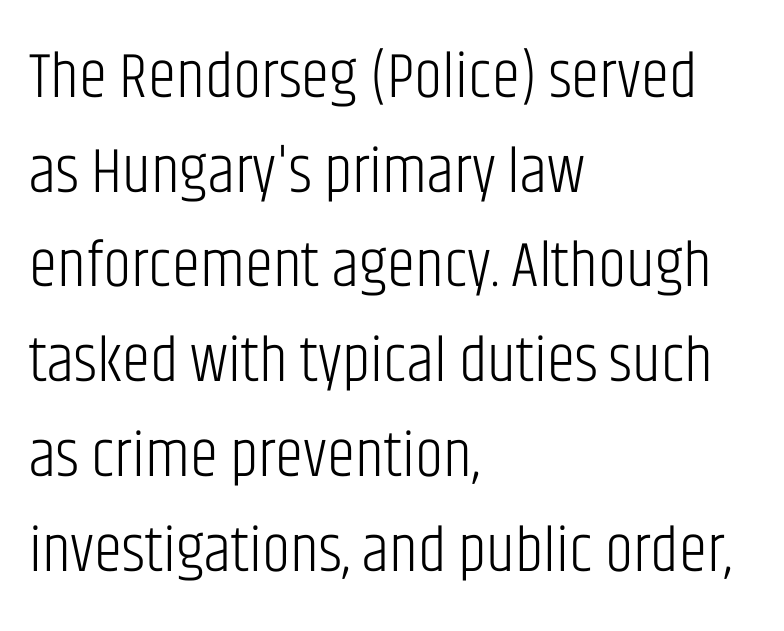
Horizontal alignment here is leftward, the default for most running prose. The passage shown has conventional tracking throughout. A typesetter would call this proportional, since set widths differ per character. A bare baseline throughout the passage. A light-to-regular cut is what we see here. Ascenders rise straight up at ninety degrees.
